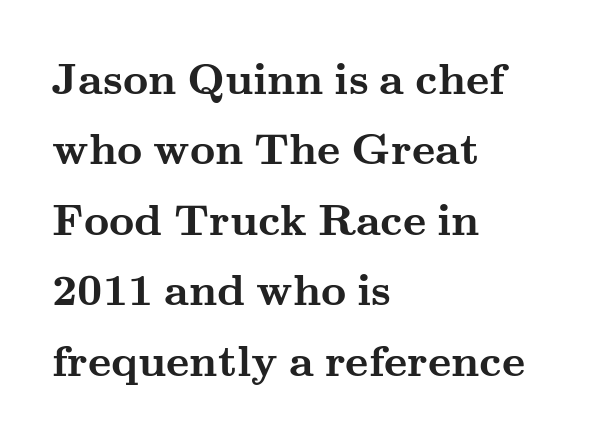
The image shows 44 px semibold, wide serif type, upright; set left-aligned, normal line spacing (1.6x), normal letter spacing, not underlined; medium stroke contrast and a small x-height.
